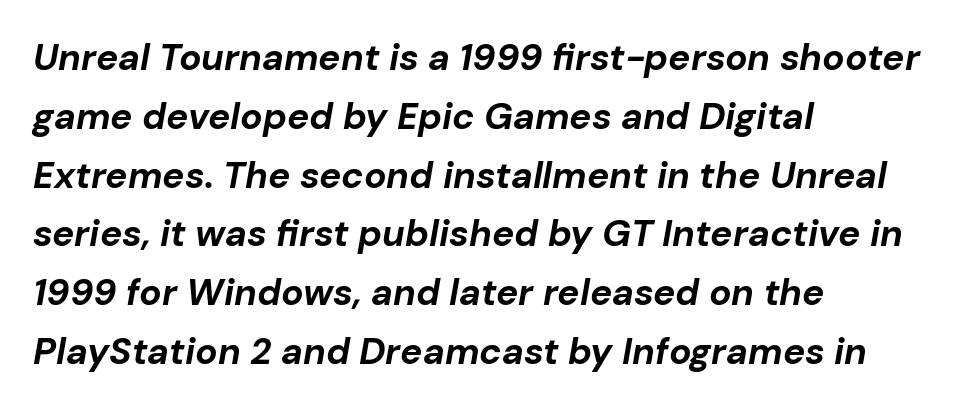
Q: Is the text bold? A: Yes.
Q: Is the text italic (slanted)? A: Yes, it leans right by about 10 degrees.
Q: Is the text underlined? A: No.
Q: How is the paragraph aligned? A: Left-aligned.
Q: Is the spacing between letters normal or unusually wide? A: Normal.
Q: Is the spacing between lines tight, normal or loose? A: Normal.
Q: Width (condensed, normal, or wide)? A: Normal.
Q: Stroke contrast? A: Low.
Q: x-height? A: Medium.
Q: Monospaced? A: No.
